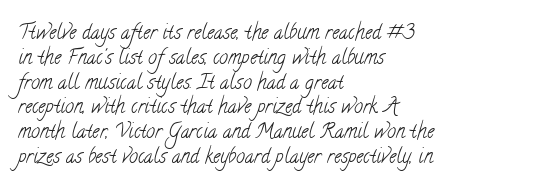
The setting favours the left margin, as ordinary paragraphs usually do. The zone under the glyphs is completely vacant. Weight: not bold — regular or lighter. Glyph-to-glyph distance matches everyday printed text.
